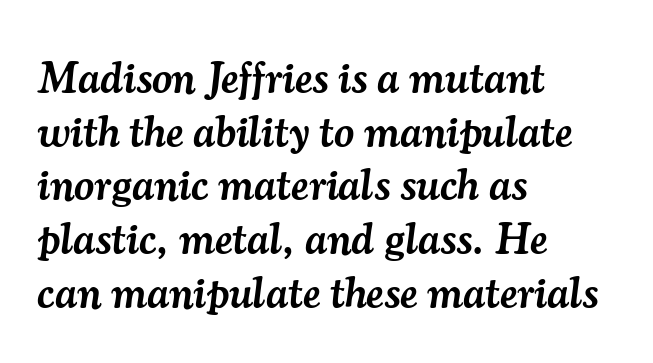
The image shows 44 px semibold serif type, italic (leaning right); set left-aligned, line spacing 1.22x, normal letter spacing, not underlined; medium stroke contrast and a small x-height.
